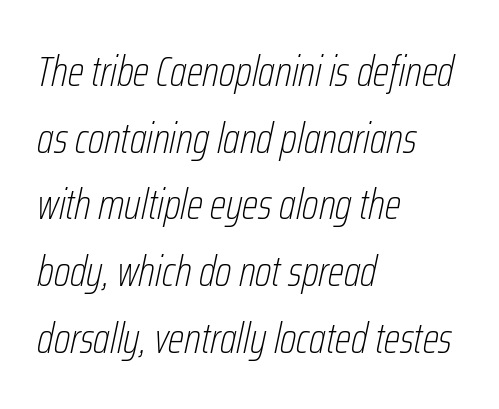
{"italic": "yes", "lean": "right", "slant_degrees": 12, "bold": "no", "weight": "thin", "width": "condensed", "stroke_contrast": "low", "x_height": "medium", "monospaced": "no", "underline": "no", "align": "left", "line_spacing": "normal", "line_spacing_ratio": 1.55, "letter_spacing": "normal", "letter_spacing_em": 0.0, "glyph_px": 43}
